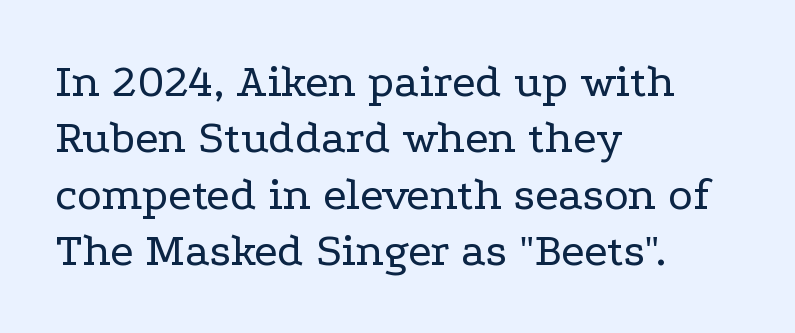
The specimen reads as upright at a glance. Heaviness? Minimal to ordinary, like unemphasized prose. The passage shown is typed in a proportional face where columns would drift. The zone under the glyphs is completely vacant.
